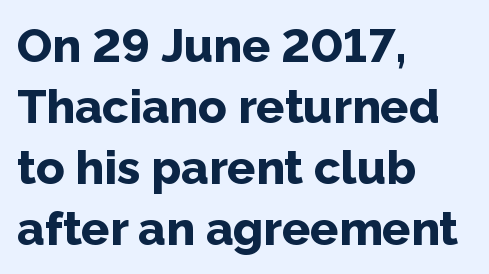
Q: Is the text bold? A: Yes.
Q: Is the text italic (slanted)? A: No, it is upright.
Q: Is the typeface a serif or a sans-serif typeface? A: Sans-serif.
Q: Is the text underlined? A: No.
Q: How is the paragraph aligned? A: Left-aligned.
Q: Is the spacing between letters normal or unusually wide? A: Normal.
Q: Is the spacing between lines tight, normal or loose? A: Normal.
Q: Width (condensed, normal, or wide)? A: Normal.
Q: Stroke contrast? A: Low.
Q: x-height? A: Medium.
Q: Monospaced? A: No.
